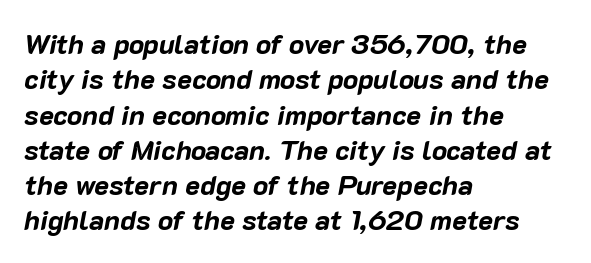
Only glyphs here, with clear space below each row. A normal amount of white space separates one row of letters from the next. The strokes are fattened all the way to bold. Compared with ordinary roman type, these characters are visibly tilted. Inter-character spacing is left at the font's built-in metrics. The rendering anchors every line to the left-hand side.
